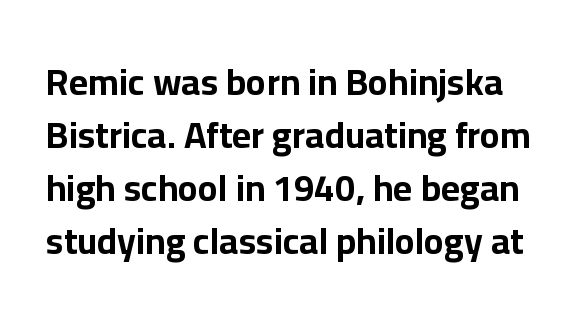
The image shows 37 px bold sans-serif type, upright; set normal line spacing (1.43x), normal letter spacing, not underlined; low stroke contrast and a medium x-height.
